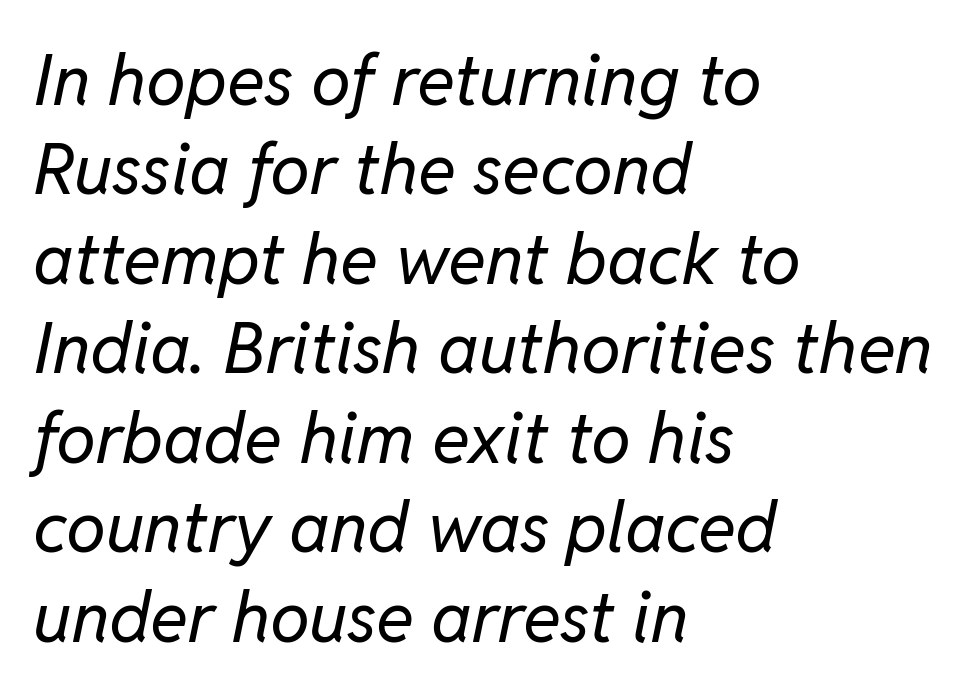
The image shows 71 px regular-weight type, italic (leaning right); set left-aligned, normal line spacing (1.26x), normal letter spacing, not underlined; low stroke contrast and a medium x-height.
